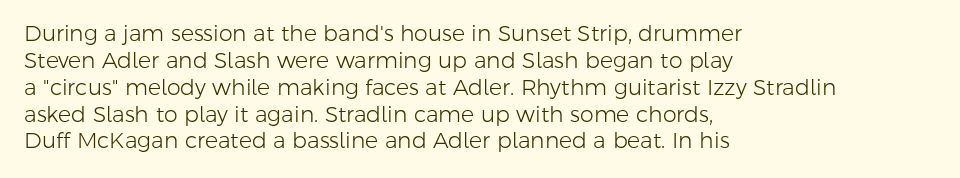
The image shows 22 px text type, upright; set left-aligned, line spacing 1.22x, normal letter spacing, not underlined.
